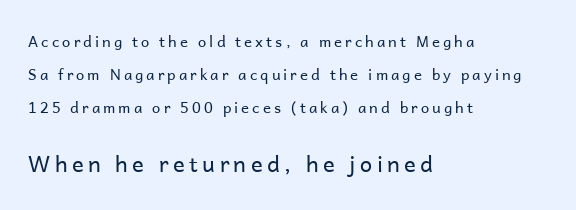
The block of text is sparse from top to bottom, with ample space between rows. Style check: upright. The setting favours the left margin, as ordinary paragraphs usually do. Which of the two is more prominent by size? The second, at the bottom. This is not heavy type; no bold has been used.
